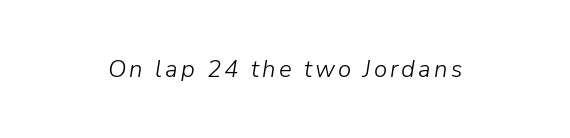
The face looks like a standard text weight, possibly lighter. Beneath every word, the page is bare. A typesetter would mark this as italic.
